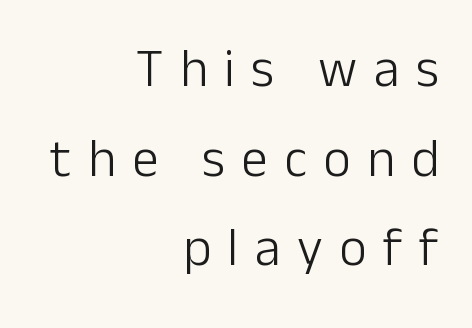
Q: Is the text bold? A: No.
Q: Is the text italic (slanted)? A: No, it is upright.
Q: Is the typeface a serif or a sans-serif typeface? A: Sans-serif.
Q: Is the text underlined? A: No.
Q: How is the paragraph aligned? A: Right-aligned.
Q: Is the spacing between letters normal or unusually wide? A: Unusually wide.
Q: Is the spacing between lines tight, normal or loose? A: Normal.
Q: Width (condensed, normal, or wide)? A: Normal.
Q: Stroke contrast? A: Low.
Q: x-height? A: Medium.
Q: Monospaced? A: No.
